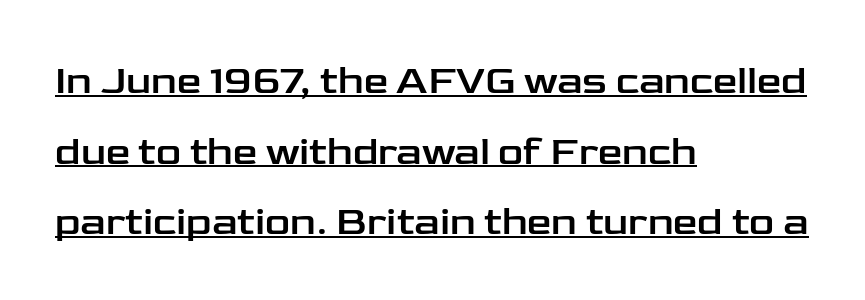
The image shows 39 px wide sans-serif type, upright; set left-aligned, line spacing 1.81x, normal letter spacing, underlined; low stroke contrast and a medium x-height.
